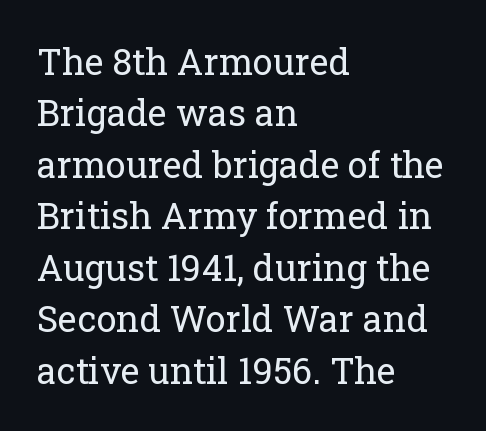
The image shows 36 px regular-weight serif type, upright; set left-aligned, normal line spacing (1.43x), normal letter spacing, not underlined; low stroke contrast and a medium x-height.
